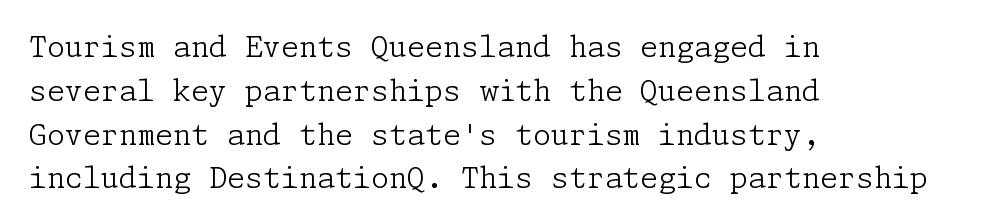
The image shows 29 px light serif type, upright; set left-aligned, normal line spacing (1.51x), normal letter spacing, not underlined; low stroke contrast and a medium x-height.
